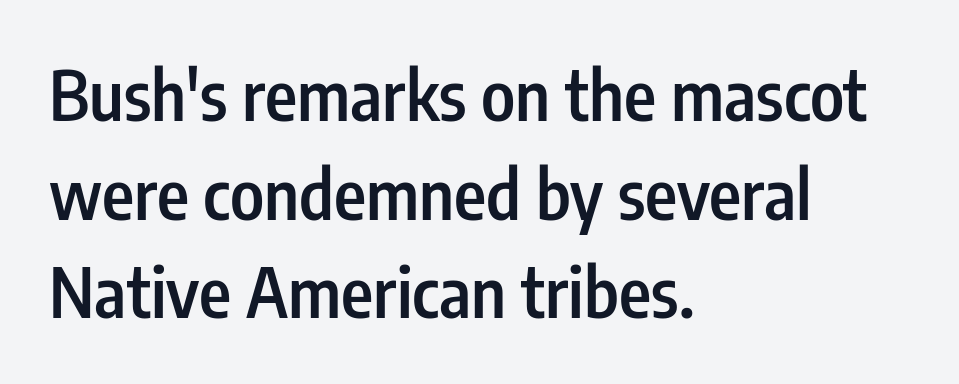
{"serif": "no", "italic": "no", "bold": "semi", "weight": "semibold", "width": "condensed", "stroke_contrast": "low", "x_height": "medium", "monospaced": "no", "underline": "no", "align": "left", "line_spacing": "normal", "line_spacing_ratio": 1.43, "letter_spacing": "normal", "letter_spacing_em": 0.0, "glyph_px": 69}
